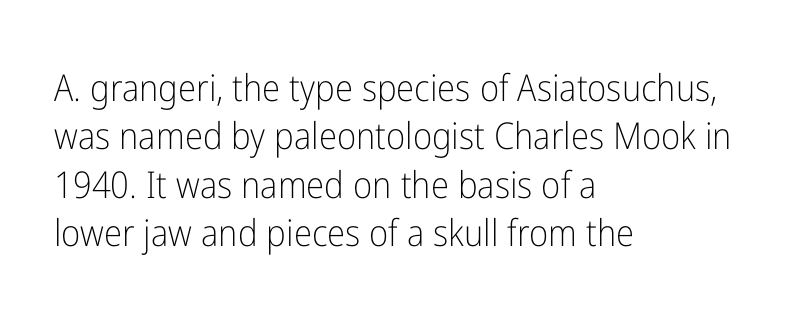
{"serif": "no", "italic": "no", "bold": "no", "weight": "light", "width": "condensed", "stroke_contrast": "low", "x_height": "medium", "monospaced": "no", "underline": "no", "align": "left", "line_spacing": "normal", "line_spacing_ratio": 1.31, "letter_spacing": "normal", "letter_spacing_em": 0.0, "glyph_px": 37}
